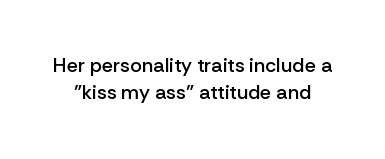
Q: Is the text bold? A: Semi-bold.
Q: Is the text italic (slanted)? A: No, it is upright.
Q: Is the text underlined? A: No.
Q: Is the spacing between letters normal or unusually wide? A: Normal.
Q: Is the spacing between lines tight, normal or loose? A: Normal.
